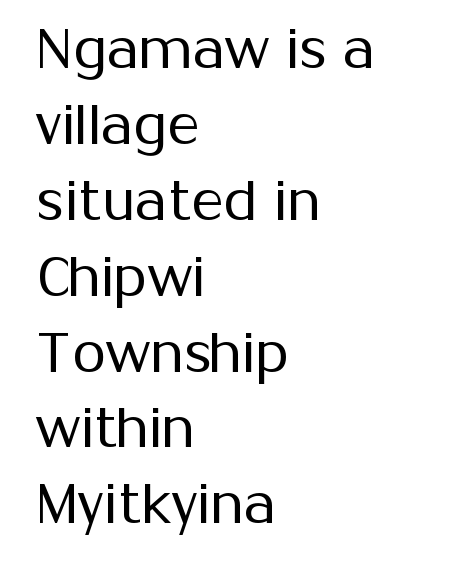
{"serif": "no", "italic": "no", "bold": "no", "weight": "regular", "width": "normal", "stroke_contrast": "medium", "x_height": "medium", "monospaced": "no", "underline": "no", "align": "left", "line_spacing": "normal", "line_spacing_ratio": 1.38, "letter_spacing": "normal", "letter_spacing_em": 0.0, "glyph_px": 55}
